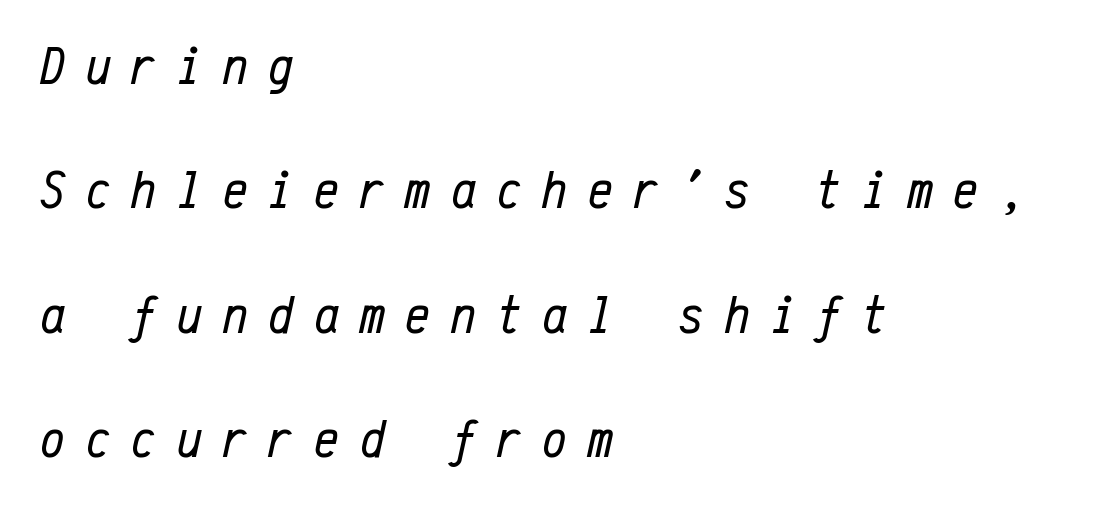
{"italic": "yes", "lean": "right", "slant_degrees": 12, "bold": "no", "weight": "regular", "width": "condensed", "stroke_contrast": "low", "x_height": "medium", "monospaced": "yes", "underline": "no", "align": "left", "line_spacing": "loose", "line_spacing_ratio": 2.26, "letter_spacing": "wide", "letter_spacing_em": 0.38, "glyph_px": 55}
